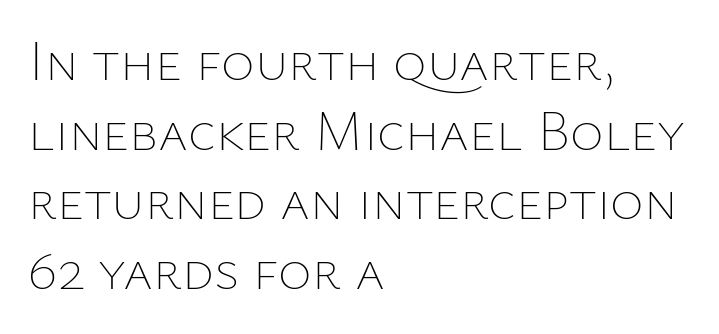
{"italic": "no", "bold": "no", "weight": "thin", "width": "normal", "stroke_contrast": "low", "x_height": "medium", "monospaced": "no", "underline": "no", "align": "left", "line_spacing_ratio": 1.22, "letter_spacing": "normal", "letter_spacing_em": 0.0, "glyph_px": 57}
